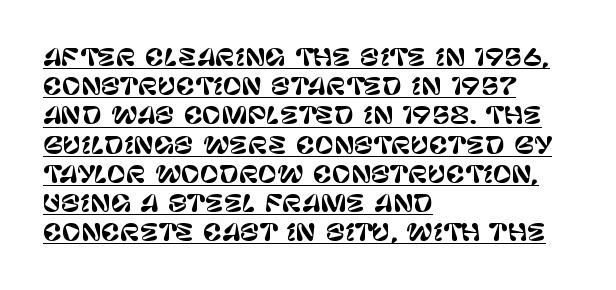
The ragged edge is on the right, which tells us the setting is flush left. The gaps between neighbouring characters are ordinary and unremarkable. Each line of the rendering has a horizontal stroke beneath the glyphs.
